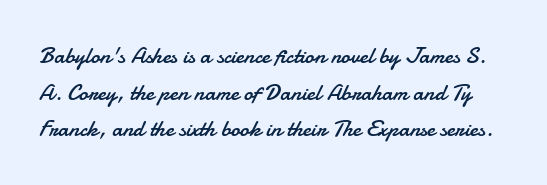
Letters rest on an invisible, unmarked baseline. The letterforms sit at book weight or below. These lines keep a tight, regular rhythm from letter to letter. Honestly, the row spacing looks completely unremarkable.
